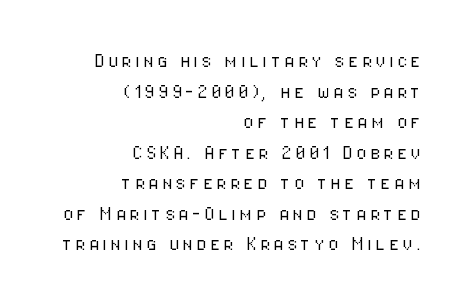
The image shows 22 px text type, upright; set right-aligned, normal line spacing (1.39x), not underlined.
